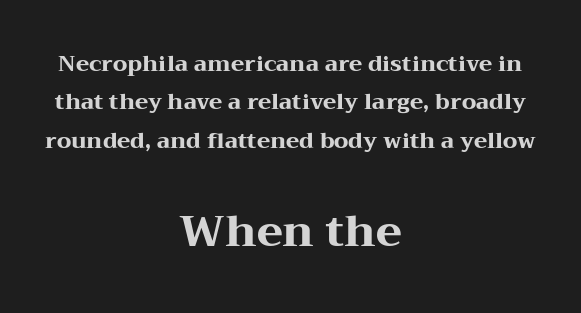
Q: Is the text bold? A: Yes.
Q: Is the text italic (slanted)? A: No, it is upright.
Q: Is the typeface a serif or a sans-serif typeface? A: Serif.
Q: Is the text underlined? A: No.
Q: How is the paragraph aligned? A: Centered.
Q: Is the spacing between letters normal or unusually wide? A: Normal.
Q: Which block of text is set in a larger size, the first (top) or the second (bottom)? A: The second (bottom) one.
Q: Width (condensed, normal, or wide)? A: Wide.
Q: Stroke contrast? A: Medium.
Q: x-height? A: Medium.
Q: Monospaced? A: No.
